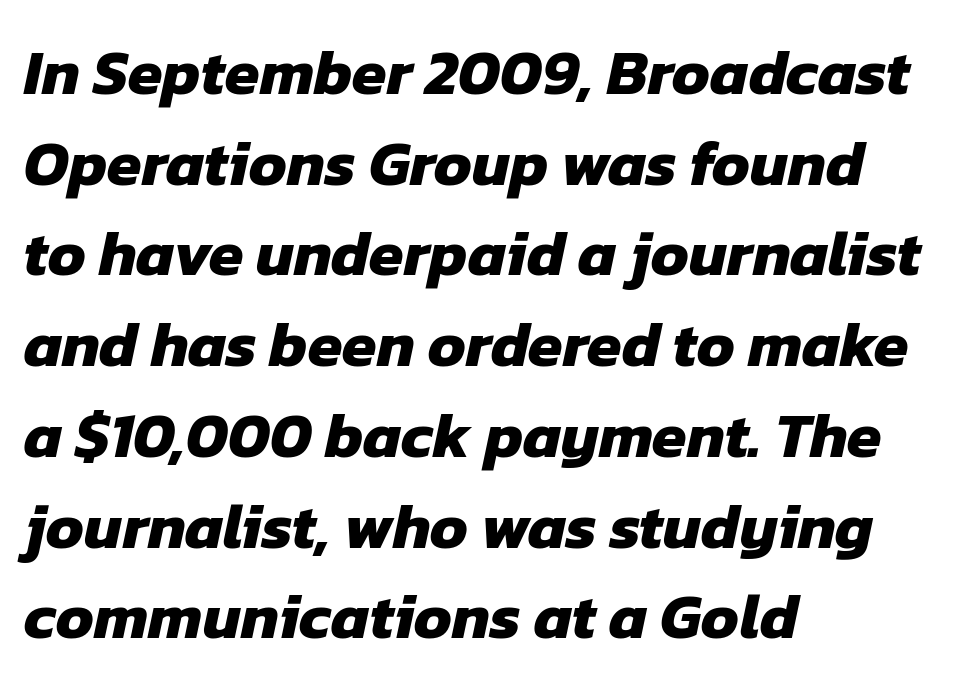
A student would call this left alignment; a typographer would say flush left, rag right. The rendering uses natural spacing where letterforms have individual widths. Letter spacing: default. Clear beneath every line of the passage.
